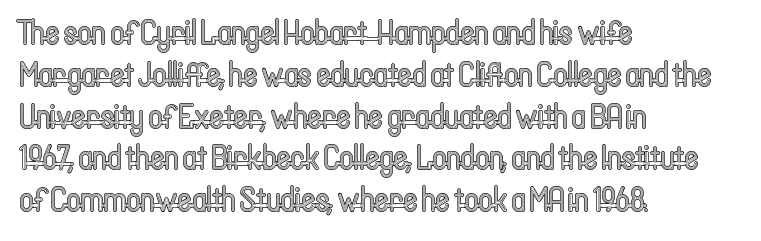
Italic? Not at all — the glyphs are vertical. Underline: absent. The setting favours the left margin, as ordinary paragraphs usually do. Letter spacing: default.
